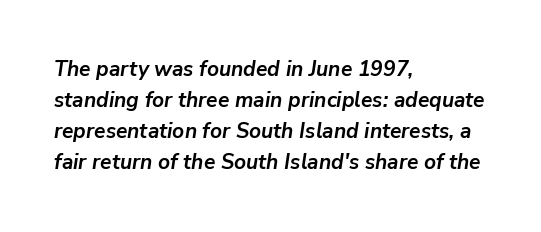
Does the weight exceed regular? Yes, all the way to bold. Emphasis-style slanted type is in use. Honestly, there is no underline to notice here at all. A normal amount of white space separates one row of letters from the next. Every row of glyphs begins at an identical x-position on the left.
